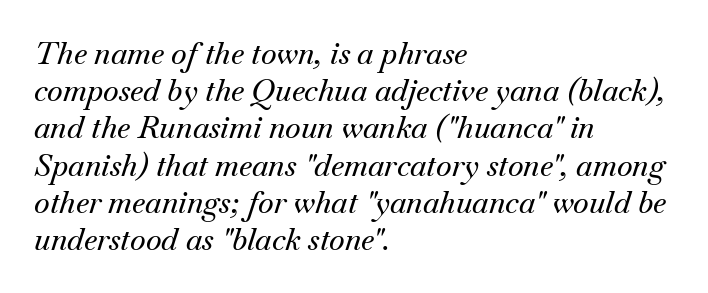
Q: Is the text italic (slanted)? A: Yes, it leans right by about 18 degrees.
Q: Is the typeface a serif or a sans-serif typeface? A: Serif.
Q: Is the text underlined? A: No.
Q: How is the paragraph aligned? A: Left-aligned.
Q: Is the spacing between letters normal or unusually wide? A: Normal.
Q: Width (condensed, normal, or wide)? A: Normal.
Q: Stroke contrast? A: Medium.
Q: x-height? A: Small.
Q: Monospaced? A: No.
